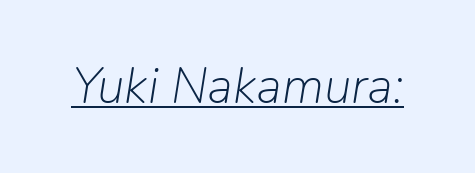
{"italic": "yes", "lean": "right", "slant_degrees": 9, "bold": "no", "weight": "light", "width": "normal", "stroke_contrast": "low", "x_height": "medium", "monospaced": "no", "underline": "yes", "letter_spacing": "normal", "letter_spacing_em": 0.0, "glyph_px": 50}
